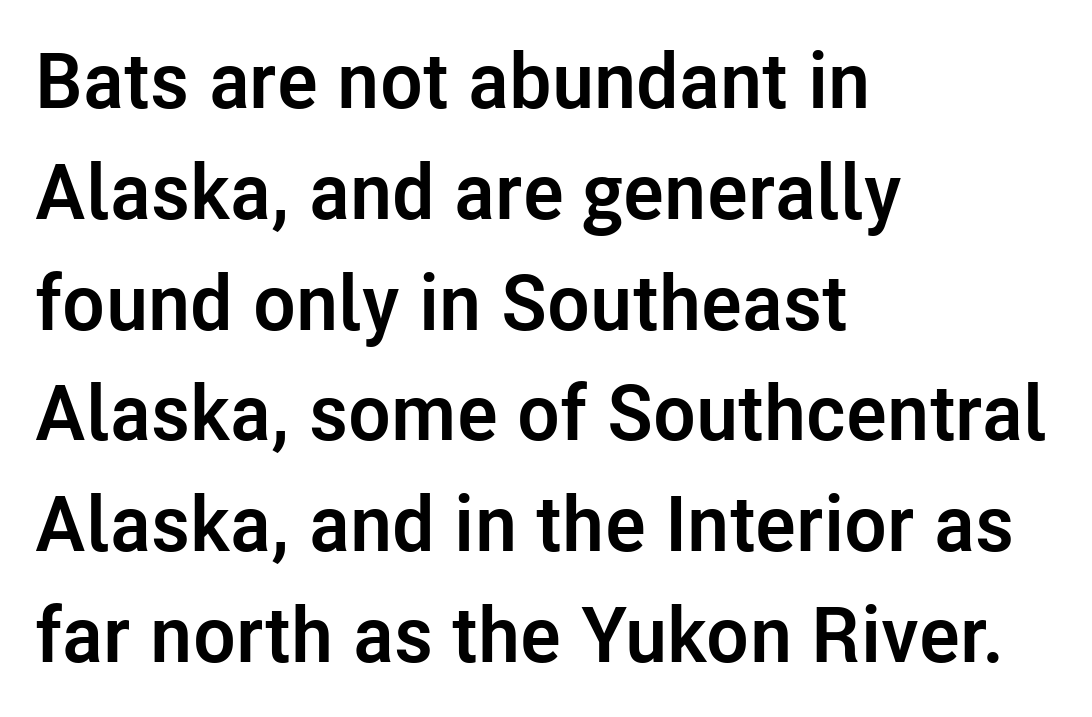
{"serif": "no", "italic": "no", "bold": "yes", "weight": "semibold", "width": "normal", "stroke_contrast": "low", "x_height": "medium", "monospaced": "no", "underline": "no", "align": "left", "line_spacing": "normal", "line_spacing_ratio": 1.42, "letter_spacing": "normal", "letter_spacing_em": 0.0, "glyph_px": 78}
